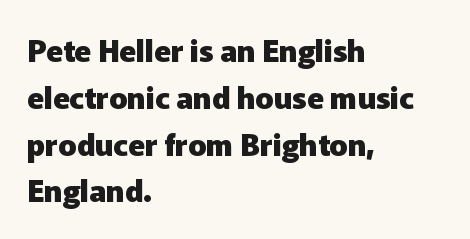
Q: Is the text bold? A: Yes.
Q: Is the text italic (slanted)? A: No, it is upright.
Q: Is the typeface a serif or a sans-serif typeface? A: Sans-serif.
Q: Is the text underlined? A: No.
Q: How is the paragraph aligned? A: Left-aligned.
Q: Is the spacing between letters normal or unusually wide? A: Normal.
Q: Is the spacing between lines tight, normal or loose? A: Normal.
Q: Width (condensed, normal, or wide)? A: Normal.
Q: Stroke contrast? A: Low.
Q: x-height? A: Medium.
Q: Monospaced? A: No.
